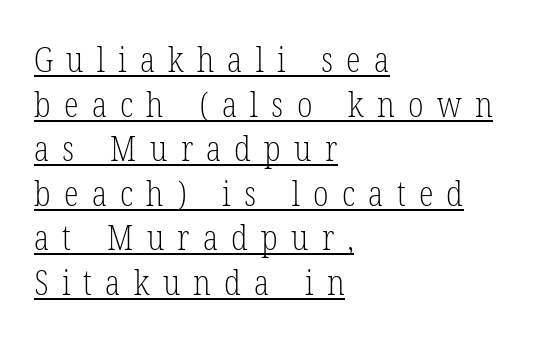
{"serif": "yes", "italic": "no", "bold": "no", "weight": "light", "width": "condensed", "stroke_contrast": "low", "x_height": "medium", "monospaced": "no", "underline": "yes", "align": "left", "line_spacing": "normal", "line_spacing_ratio": 1.31, "letter_spacing": "wide", "letter_spacing_em": 0.39, "glyph_px": 34}
